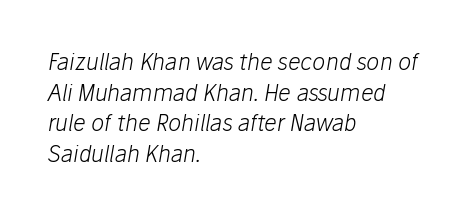
Q: Is the text bold? A: No.
Q: Is the text italic (slanted)? A: Yes, it leans right by about 10 degrees.
Q: Is the text underlined? A: No.
Q: How is the paragraph aligned? A: Left-aligned.
Q: Is the spacing between letters normal or unusually wide? A: Normal.
Q: Is the spacing between lines tight, normal or loose? A: Normal.
